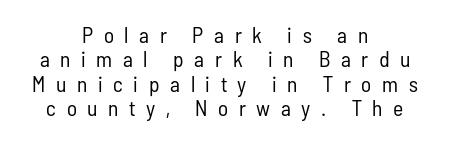
Q: Is the text bold? A: No.
Q: Is the text italic (slanted)? A: No, it is upright.
Q: Is the text underlined? A: No.
Q: How is the paragraph aligned? A: Centered.
Q: Is the spacing between letters normal or unusually wide? A: Unusually wide.
Q: Is the spacing between lines tight, normal or loose? A: Tight.
